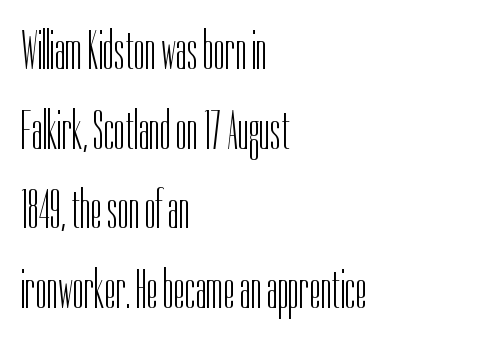
{"serif": "no", "italic": "no", "bold": "no", "weight": "light", "width": "condensed", "stroke_contrast": "low", "x_height": "medium", "monospaced": "no", "underline": "no", "align": "left", "line_spacing": "normal", "line_spacing_ratio": 1.42, "letter_spacing": "normal", "letter_spacing_em": 0.0, "glyph_px": 56}
